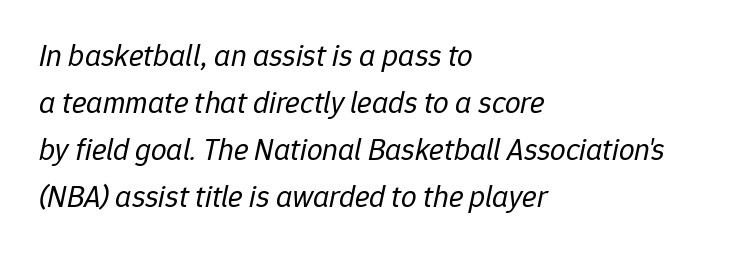
{"italic": "yes", "lean": "right", "slant_degrees": 12, "bold": "no", "weight": "regular", "width": "normal", "stroke_contrast": "low", "x_height": "medium", "monospaced": "no", "underline": "no", "align": "left", "line_spacing": "normal", "line_spacing_ratio": 1.52, "letter_spacing": "normal", "letter_spacing_em": 0.0, "glyph_px": 31}
